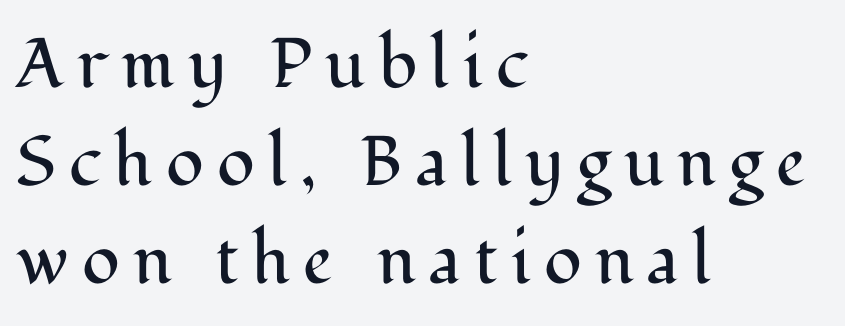
Letters have the restrained weight of plain body copy at most. The letters stand upright; this is a roman face. Typographically, this falls in the serif category. A student would call this left alignment; a typographer would say flush left, rag right. Leading: standard. Here the designer chose a conventional face with non-uniform glyph widths.
